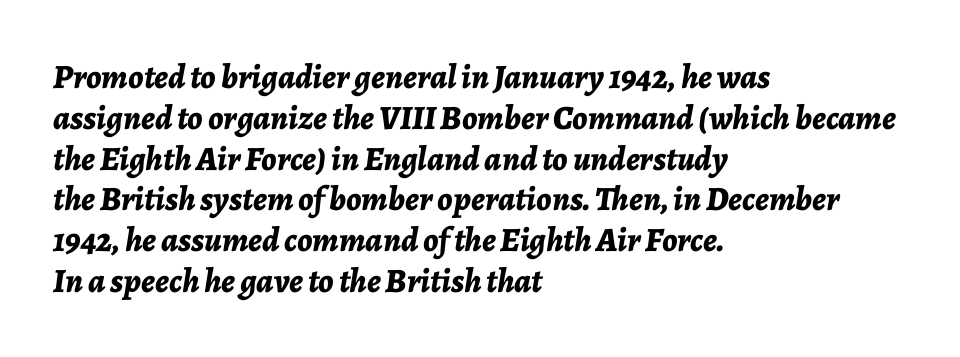
{"italic": "yes", "lean": "right", "slant_degrees": 7, "bold": "yes", "weight": "bold", "width": "normal", "stroke_contrast": "low", "x_height": "medium", "monospaced": "no", "underline": "no", "align": "left", "line_spacing_ratio": 1.2, "letter_spacing": "normal", "letter_spacing_em": 0.0, "glyph_px": 34}
